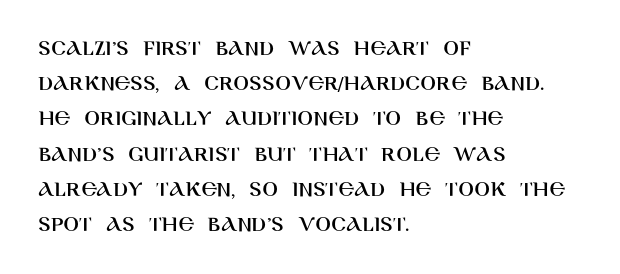
{"italic": "no", "underline": "no", "align": "left", "line_spacing": "normal", "line_spacing_ratio": 1.53, "letter_spacing": "normal", "letter_spacing_em": 0.0, "glyph_px": 23}
